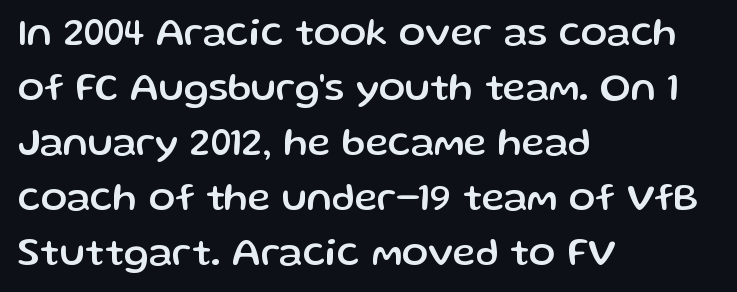
Q: Is the text italic (slanted)? A: No, it is upright.
Q: Is the typeface a serif or a sans-serif typeface? A: Sans-serif.
Q: Is the text underlined? A: No.
Q: How is the paragraph aligned? A: Left-aligned.
Q: Is the spacing between letters normal or unusually wide? A: Normal.
Q: Is the spacing between lines tight, normal or loose? A: Normal.
Q: Width (condensed, normal, or wide)? A: Normal.
Q: Stroke contrast? A: Low.
Q: x-height? A: Medium.
Q: Monospaced? A: No.
